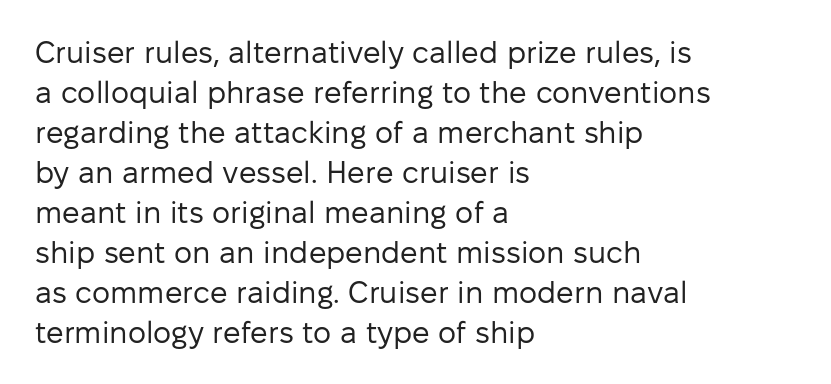
The image shows 31 px regular-weight sans-serif type, upright; set left-aligned, normal line spacing (1.29x), normal letter spacing, not underlined; low stroke contrast and a medium x-height.
